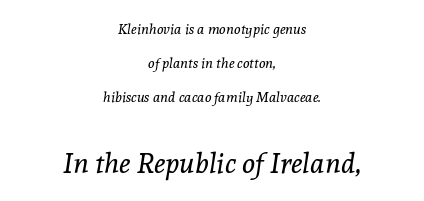
This layout puts the modest block above and the oversized block below. The passage shown has conventional tracking throughout. A clean baseline with only descenders dipping below it. Horizontal bands of white between lines are thick stripes.
